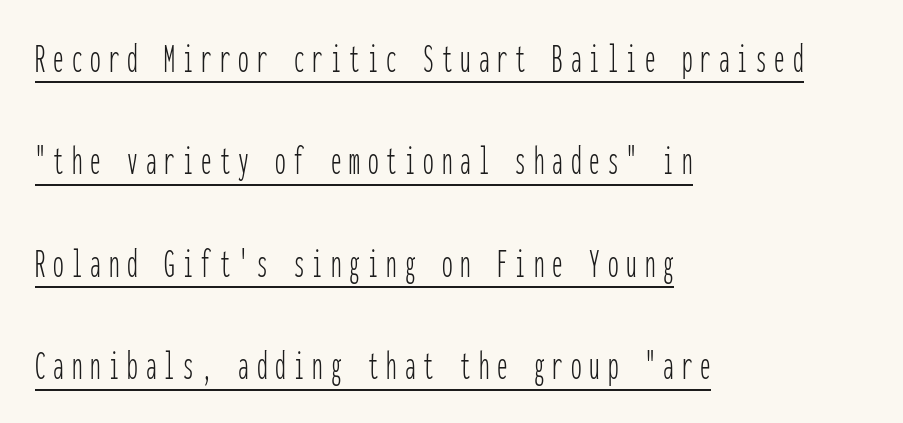
The image shows 42 px thin, condensed sans-serif type, upright, monospaced; set left-aligned, loose line spacing (2.44x), underlined; low stroke contrast and a medium x-height.
